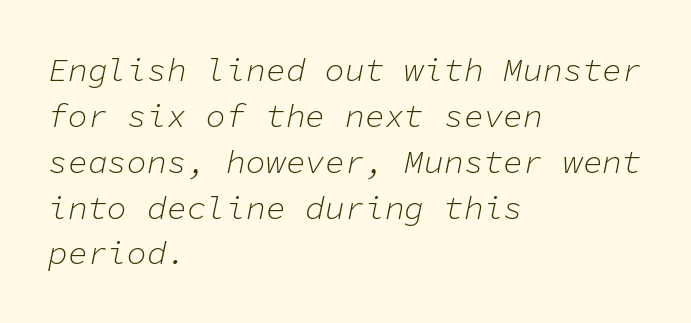
Slant detected: the letters are inclined. Weight: regular or lighter. The letters sit at their default tracking, neither squeezed nor spread. Summary of vertical rhythm: regular, with standard interline spacing. Check under the words: just untouched page. This sample has the even, mechanical cadence of fixed-width lettering.
